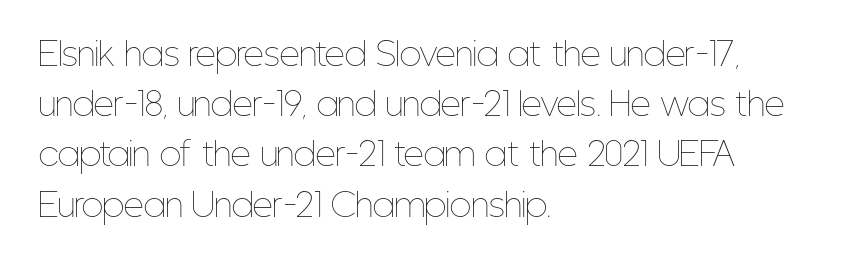
Designer's note — italics off, roman on. Each letter keeps its own natural width here, so spacing adapts to shape. The paragraph has a hard left edge and a soft right edge. These lines sit exactly where default settings would place them. No chunkiness to these letters — they're not bold.
